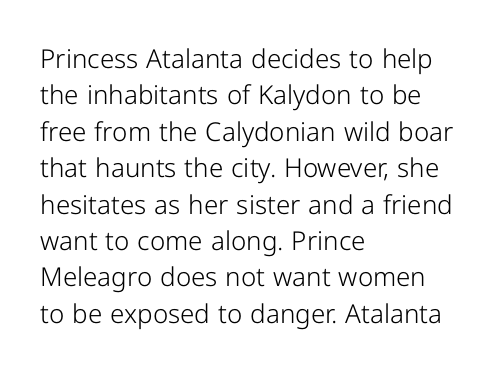
Short and long lines alike share a common starting point at left. The typeface has the unassuming heft of standard copy or less. Is the letter spacing exaggerated? No — it looks like the ordinary default. Has an underline been added? It has not. Posture: vertical.
